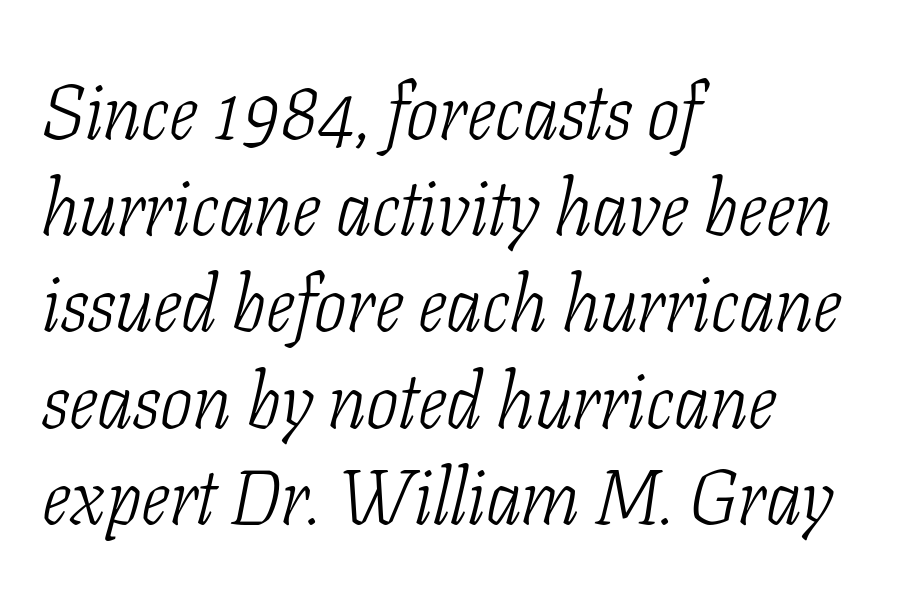
Horizontal alignment here is leftward, the default for most running prose. The letters carry serifs — small finishing strokes at the ends of their stems. The passage shown is not bold in any degree. Looking at the ascenders, they clearly lean. Glyph-to-glyph distance matches everyday printed text. Character widths vary here, with narrow letters taking less room than wide ones.
